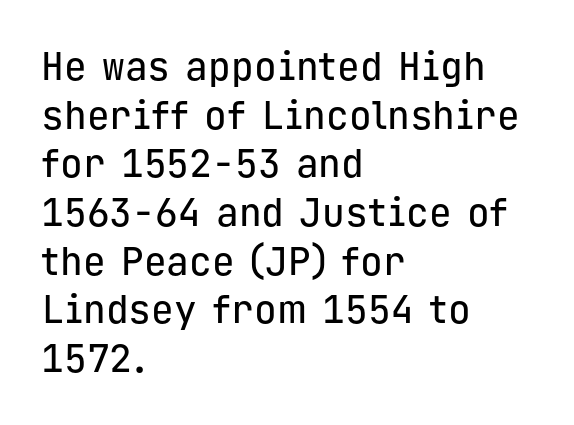
{"serif": "no", "italic": "no", "width": "normal", "stroke_contrast": "low", "x_height": "medium", "monospaced": "yes", "underline": "no", "align": "left", "line_spacing": "normal", "line_spacing_ratio": 1.28, "letter_spacing": "normal", "letter_spacing_em": 0.0, "glyph_px": 38}
